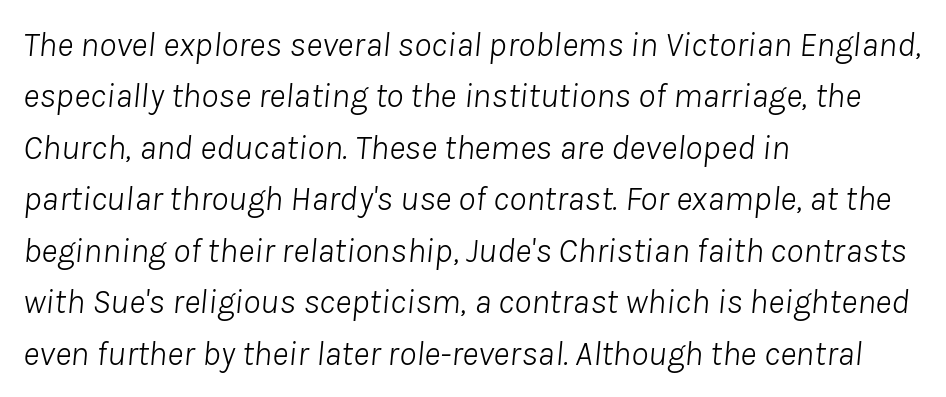
These lines keep a tight, regular rhythm from letter to letter. In CSS terms this would be text-align: left. Regarding leading, the lines here are spaced in the standard way. Varying glyph widths throughout — classic text-font behaviour. Yep, that's italic — everything's leaning. Bold? No — there's no thickening of the strokes.
